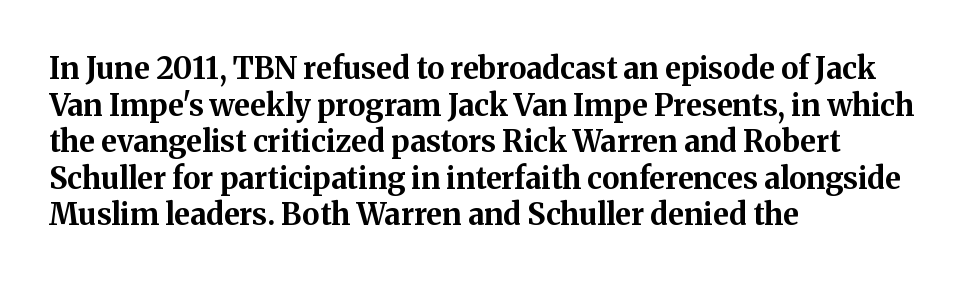
{"serif": "yes", "italic": "no", "bold": "yes", "weight": "bold", "width": "normal", "stroke_contrast": "medium", "x_height": "medium", "monospaced": "no", "underline": "no", "align": "left", "line_spacing_ratio": 1.22, "letter_spacing": "normal", "letter_spacing_em": 0.0, "glyph_px": 30}
